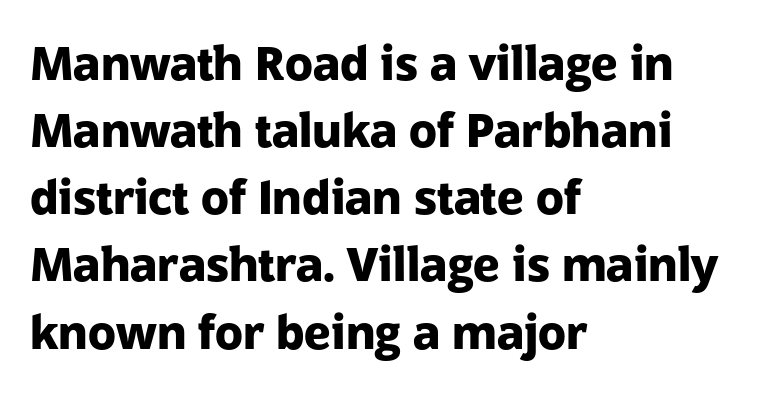
Q: Is the text bold? A: Yes.
Q: Is the text italic (slanted)? A: No, it is upright.
Q: Is the typeface a serif or a sans-serif typeface? A: Sans-serif.
Q: Is the text underlined? A: No.
Q: How is the paragraph aligned? A: Left-aligned.
Q: Is the spacing between letters normal or unusually wide? A: Normal.
Q: Is the spacing between lines tight, normal or loose? A: Normal.
Q: Width (condensed, normal, or wide)? A: Normal.
Q: Stroke contrast? A: Low.
Q: x-height? A: Medium.
Q: Monospaced? A: No.
